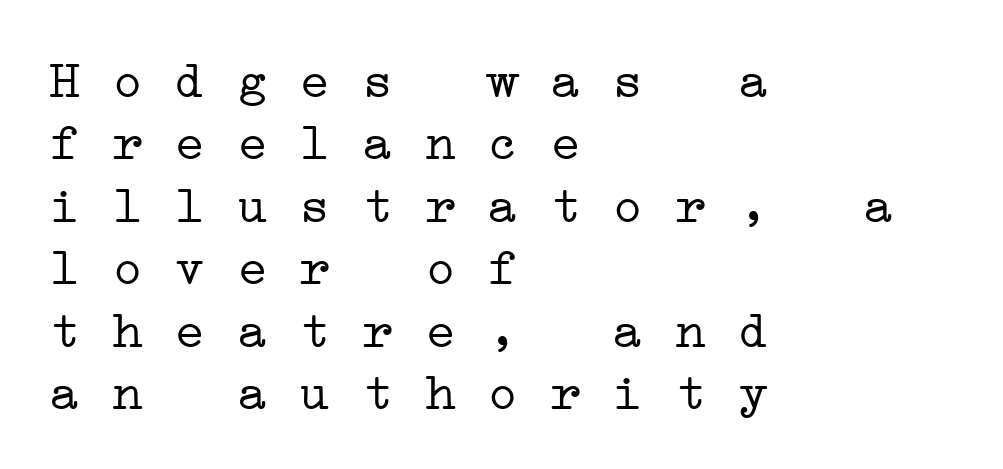
{"serif": "yes", "bold": "no", "weight": "light", "width": "wide", "stroke_contrast": "low", "x_height": "medium", "monospaced": "yes", "underline": "no", "align": "left", "line_spacing_ratio": 1.2, "letter_spacing": "normal", "letter_spacing_em": 0.0, "glyph_px": 52}
